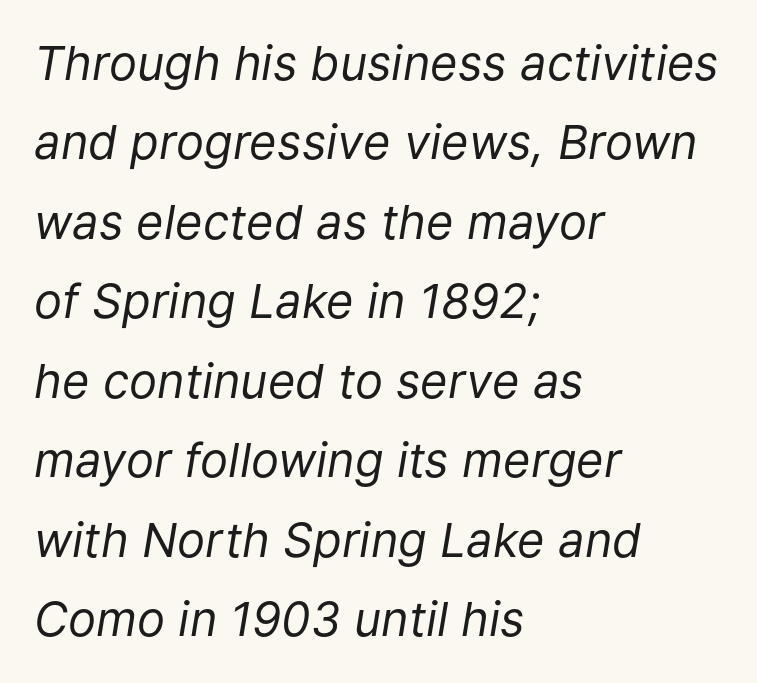
The image shows 47 px regular-weight type, italic (leaning right); set left-aligned, normal line spacing (1.69x), normal letter spacing, not underlined; low stroke contrast and a medium x-height.
